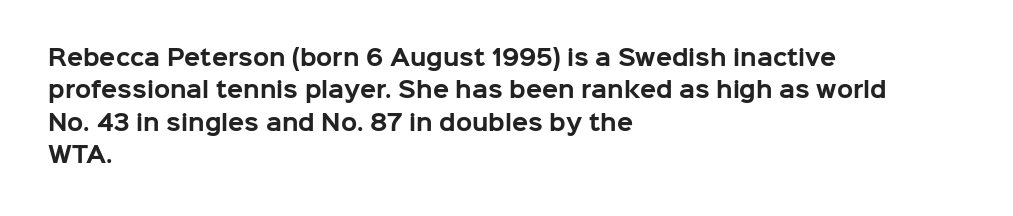
{"italic": "no", "bold": "yes", "underline": "no", "align": "left", "line_spacing": "normal", "line_spacing_ratio": 1.54, "letter_spacing": "normal", "letter_spacing_em": 0.0, "glyph_px": 21}
